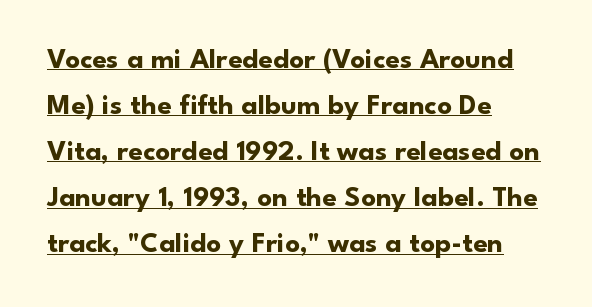
The image shows 29 px bold sans-serif type, upright; set left-aligned, normal line spacing (1.59x), normal letter spacing, underlined; low stroke contrast and a small x-height.
